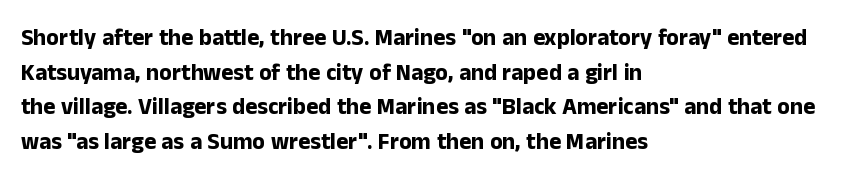
{"italic": "no", "bold": "yes", "underline": "no", "align": "left", "line_spacing": "normal", "line_spacing_ratio": 1.51, "letter_spacing": "normal", "letter_spacing_em": 0.0, "glyph_px": 23}
